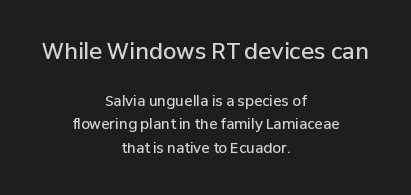
Q: Is the text bold? A: Semi-bold.
Q: Is the text italic (slanted)? A: No, it is upright.
Q: Is the text underlined? A: No.
Q: How is the paragraph aligned? A: Centered.
Q: Is the spacing between letters normal or unusually wide? A: Normal.
Q: Is the spacing between lines tight, normal or loose? A: Normal.
Q: Which block of text is set in a larger size, the first (top) or the second (bottom)? A: The first (top) one.
